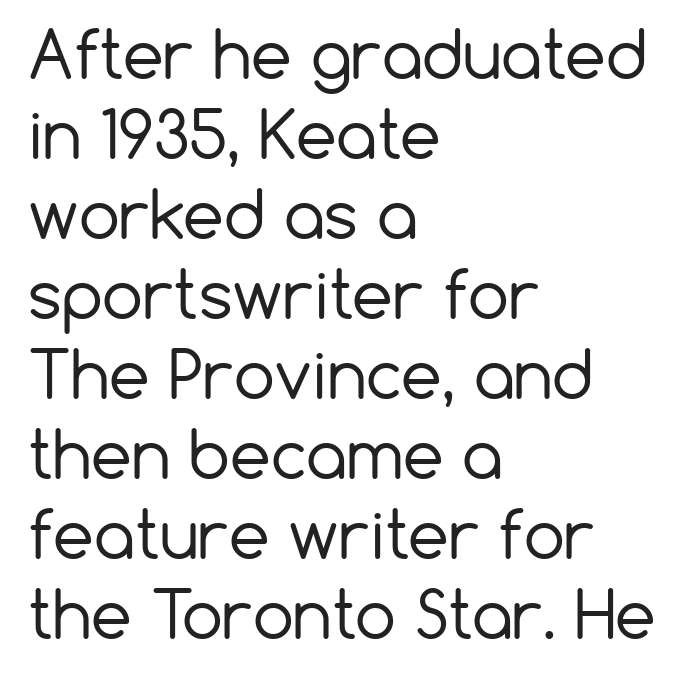
{"serif": "no", "italic": "no", "bold": "no", "weight": "regular", "width": "normal", "stroke_contrast": "low", "x_height": "medium", "monospaced": "no", "underline": "no", "align": "left", "line_spacing_ratio": 1.23, "letter_spacing": "normal", "letter_spacing_em": 0.0, "glyph_px": 65}
